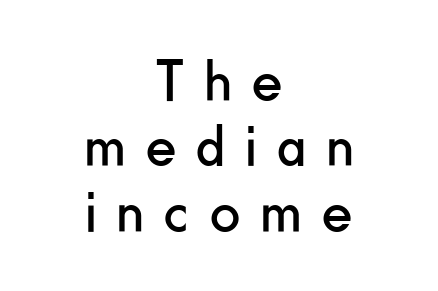
Is this a fixed-width face? No — the glyphs have proportional, varying widths. Is the type heavy? It reads as light-to-regular instead. Horizontally, the lines are justified to the midpoint only. Upright lettering throughout. Plain, unruled lines of type. Each letter's strokes conclude bluntly, with no projecting serifs.
